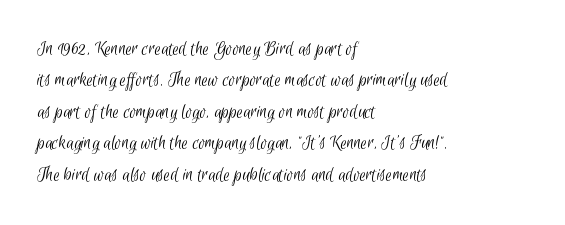
{"bold": "no", "underline": "no", "align": "left", "line_spacing": "normal", "line_spacing_ratio": 1.57, "letter_spacing": "normal", "letter_spacing_em": 0.0, "glyph_px": 20}
